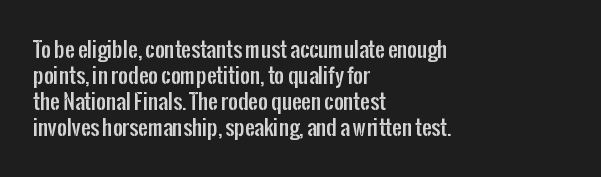
The image shows 21 px text type, upright; set left-aligned, line spacing 1.24x, normal letter spacing, not underlined.
